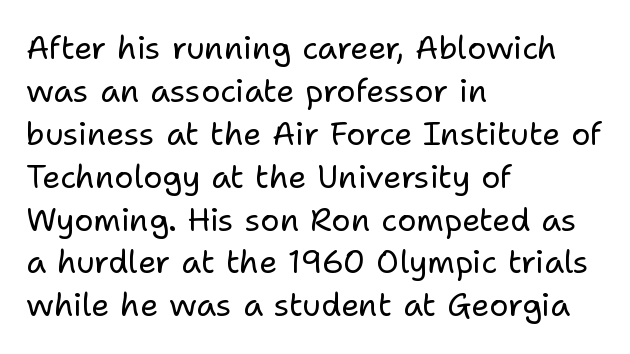
{"serif": "no", "italic": "no", "bold": "no", "weight": "regular", "width": "normal", "stroke_contrast": "low", "x_height": "medium", "monospaced": "no", "underline": "no", "align": "left", "line_spacing": "normal", "line_spacing_ratio": 1.34, "letter_spacing": "normal", "letter_spacing_em": 0.0, "glyph_px": 32}
